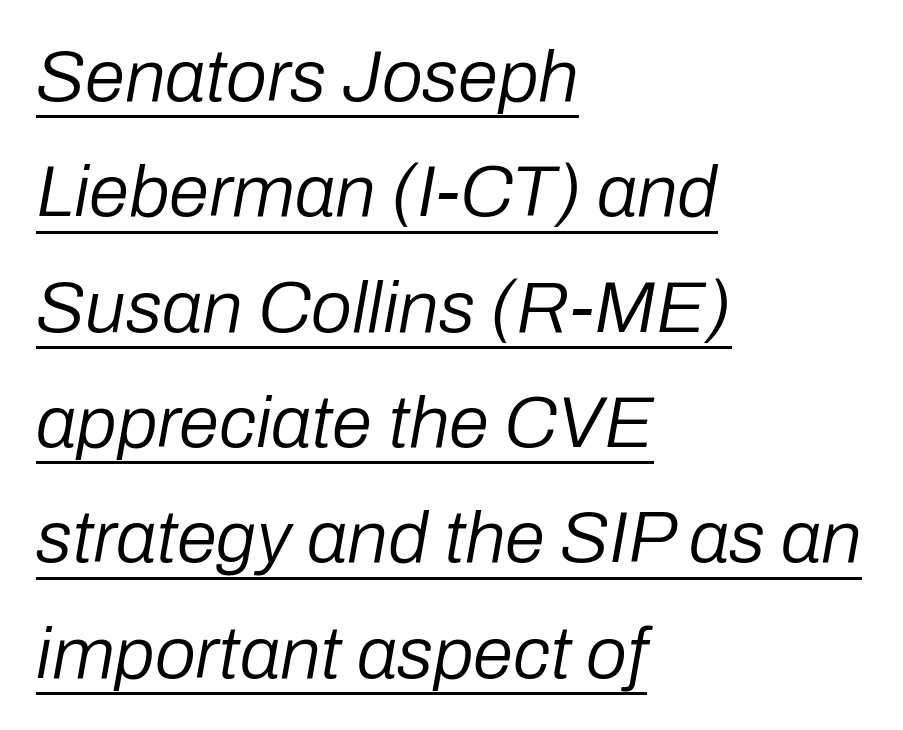
Q: Is the text bold? A: No.
Q: Is the text italic (slanted)? A: Yes, it leans right by about 10 degrees.
Q: Is the text underlined? A: Yes.
Q: How is the paragraph aligned? A: Left-aligned.
Q: Is the spacing between letters normal or unusually wide? A: Normal.
Q: Is the spacing between lines tight, normal or loose? A: Normal.
Q: Width (condensed, normal, or wide)? A: Normal.
Q: Stroke contrast? A: Low.
Q: x-height? A: Medium.
Q: Monospaced? A: No.
